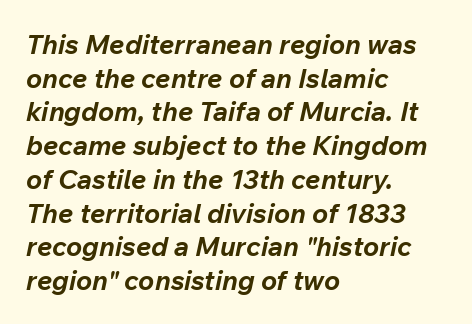
The image shows 27 px bold type, italic (leaning right); set left-aligned, normal line spacing (1.25x), normal letter spacing, not underlined.
